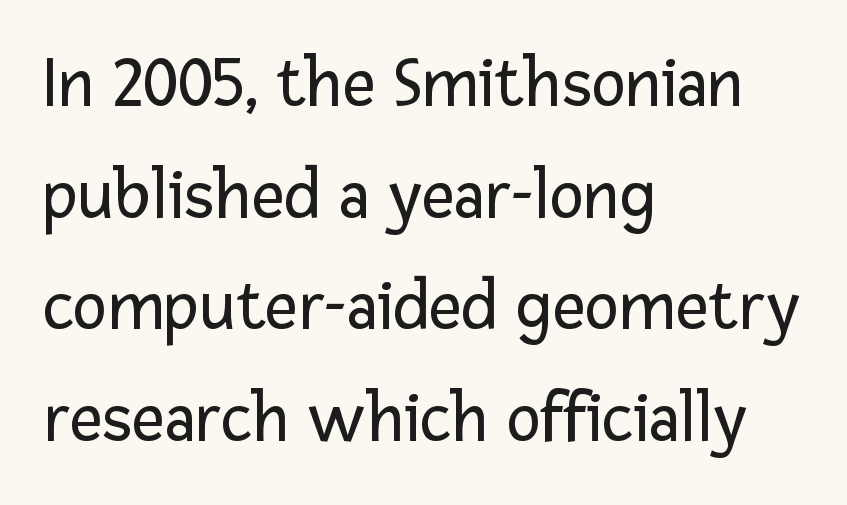
The image shows 72 px regular-weight sans-serif type, upright; set left-aligned, normal line spacing (1.55x), normal letter spacing, not underlined; low stroke contrast and a medium x-height.
